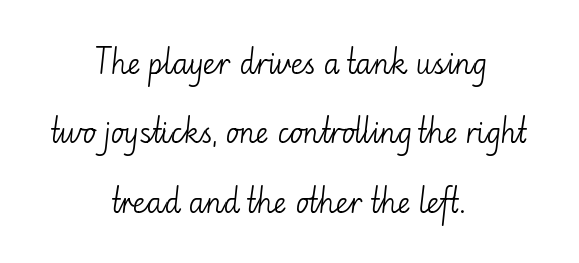
The image shows 28 px light sans-serif type; set centered, loose line spacing (2.48x), normal letter spacing, not underlined; low stroke contrast and a small x-height.
